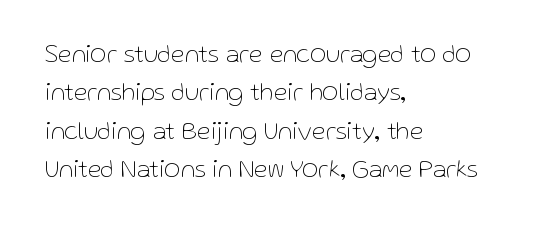
{"italic": "no", "bold": "no", "underline": "no", "align": "left", "line_spacing": "normal", "line_spacing_ratio": 1.54, "letter_spacing": "normal", "letter_spacing_em": 0.0, "glyph_px": 25}
